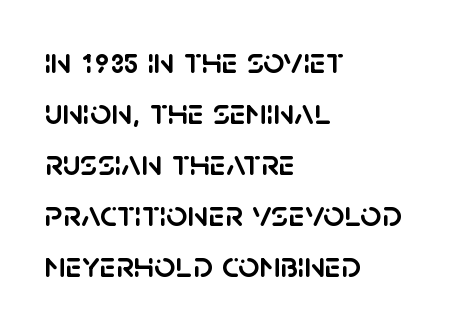
{"serif": "no", "italic": "no", "width": "normal", "stroke_contrast": "low", "x_height": "large", "monospaced": "no", "underline": "no", "align": "left", "line_spacing": "normal", "line_spacing_ratio": 1.38, "letter_spacing": "normal", "letter_spacing_em": 0.0, "glyph_px": 37}
